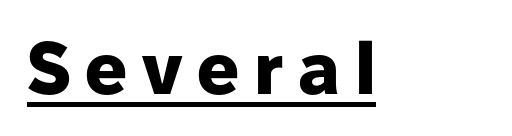
{"serif": "no", "italic": "no", "bold": "yes", "weight": "heavy", "width": "normal", "stroke_contrast": "low", "x_height": "medium", "monospaced": "no", "underline": "yes", "letter_spacing": "wide", "letter_spacing_em": 0.2, "glyph_px": 74}
